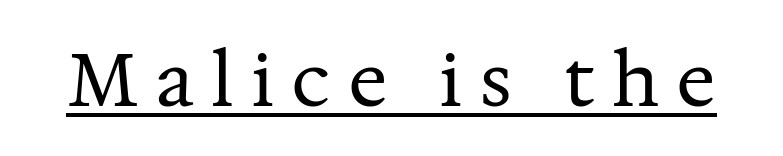
The image shows 74 px regular-weight serif type, upright; set unusually wide letter spacing (+0.23 em), underlined; medium stroke contrast and a medium x-height.
